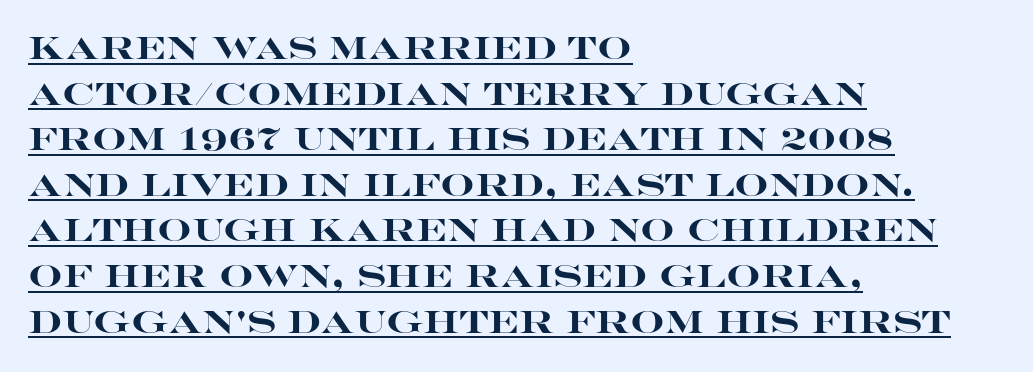
Q: Is the text bold? A: Yes.
Q: Is the text italic (slanted)? A: No, it is upright.
Q: Is the typeface a serif or a sans-serif typeface? A: Serif.
Q: Is the text underlined? A: Yes.
Q: How is the paragraph aligned? A: Left-aligned.
Q: Is the spacing between letters normal or unusually wide? A: Normal.
Q: Is the spacing between lines tight, normal or loose? A: Normal.
Q: Width (condensed, normal, or wide)? A: Wide.
Q: Stroke contrast? A: High.
Q: x-height? A: Large.
Q: Monospaced? A: No.
